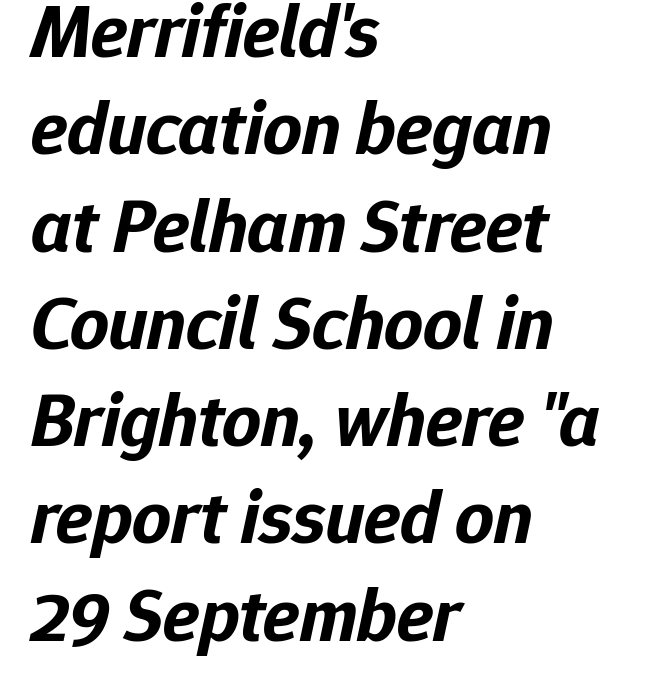
The image shows 76 px bold type, italic (leaning right); set left-aligned, normal line spacing (1.28x), normal letter spacing, not underlined; low stroke contrast and a medium x-height.
